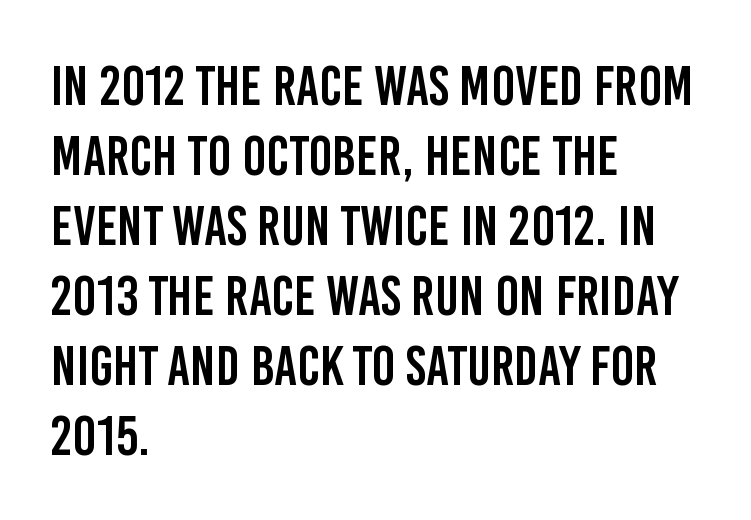
{"serif": "no", "italic": "no", "width": "condensed", "stroke_contrast": "low", "x_height": "large", "monospaced": "no", "underline": "no", "align": "left", "line_spacing": "normal", "line_spacing_ratio": 1.25, "letter_spacing": "normal", "letter_spacing_em": 0.0, "glyph_px": 56}
